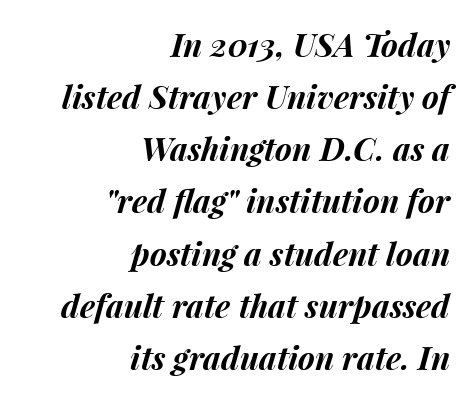
The image shows 32 px bold type, italic (leaning right); set right-aligned, normal line spacing (1.63x), normal letter spacing, not underlined; medium stroke contrast and a medium x-height.
